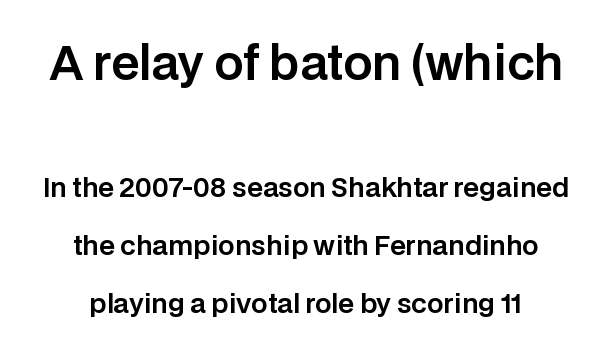
Q: Is the text italic (slanted)? A: No, it is upright.
Q: Is the typeface a serif or a sans-serif typeface? A: Sans-serif.
Q: Is the text underlined? A: No.
Q: How is the paragraph aligned? A: Centered.
Q: Is the spacing between letters normal or unusually wide? A: Normal.
Q: Is the spacing between lines tight, normal or loose? A: Loose.
Q: Which block of text is set in a larger size, the first (top) or the second (bottom)? A: The first (top) one.
Q: Width (condensed, normal, or wide)? A: Normal.
Q: Stroke contrast? A: Low.
Q: x-height? A: Large.
Q: Monospaced? A: No.
